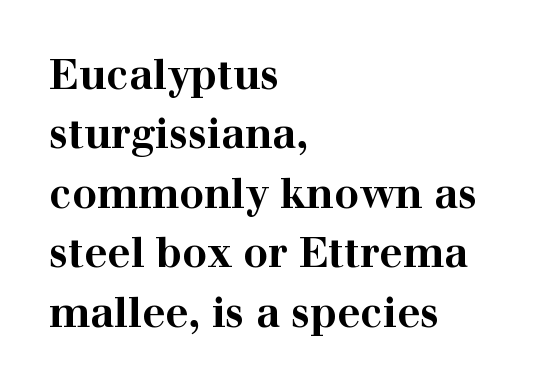
Q: Is the text bold? A: Yes.
Q: Is the text italic (slanted)? A: No, it is upright.
Q: Is the typeface a serif or a sans-serif typeface? A: Serif.
Q: Is the text underlined? A: No.
Q: How is the paragraph aligned? A: Left-aligned.
Q: Is the spacing between letters normal or unusually wide? A: Normal.
Q: Is the spacing between lines tight, normal or loose? A: Normal.
Q: Width (condensed, normal, or wide)? A: Wide.
Q: Stroke contrast? A: High.
Q: x-height? A: Medium.
Q: Monospaced? A: No.
